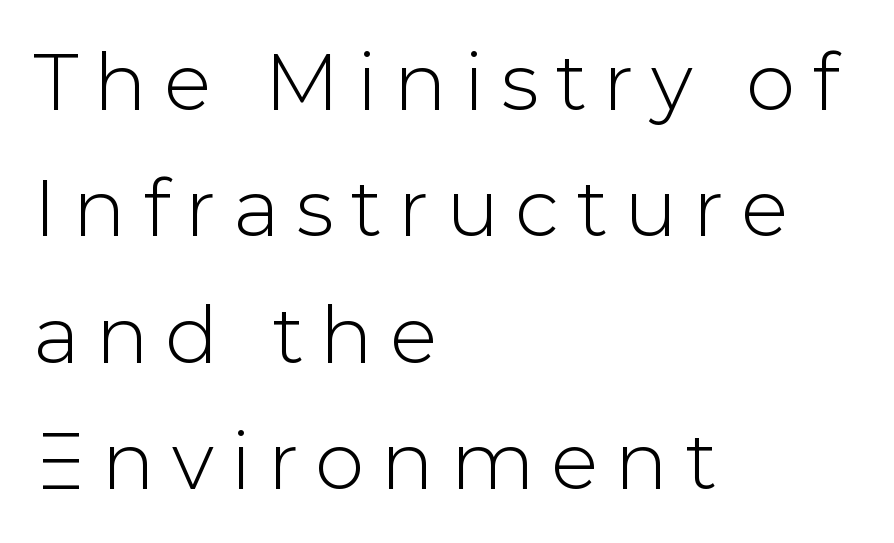
Line starts are locked; line ends wander. Notice how descenders clear the ascenders below comfortably — that's standard leading. Posture: upright roman. This sample has the flowing, uneven cadence of proportional lettering. Loose tracking; the words dissolve into strings of separated letters. These lines are composed in type without serifs.
